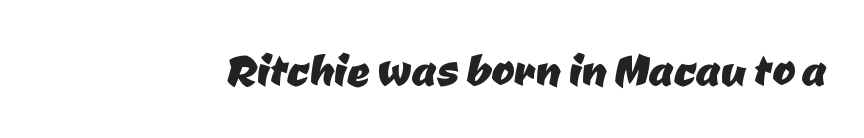
{"serif": "no", "width": "normal", "stroke_contrast": "low", "x_height": "medium", "monospaced": "no", "underline": "no", "letter_spacing": "normal", "letter_spacing_em": 0.0, "glyph_px": 56}
